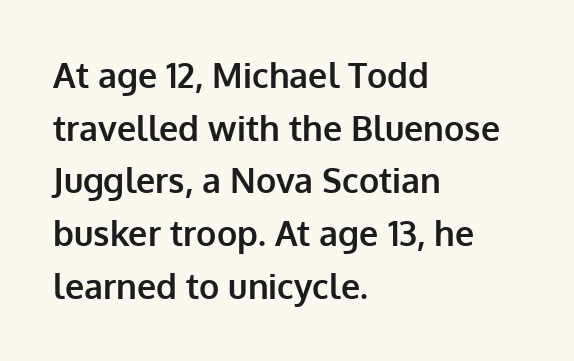
Vertical spacing — default. Inter-character spacing is left at the font's built-in metrics. Has an underline been added? It has not. Note the varied advance widths — an 'i' is clearly narrower than an 'm'. Does the weight exceed regular? Yes, all the way to bold. In terms of letterform style, serifs are entirely absent.
